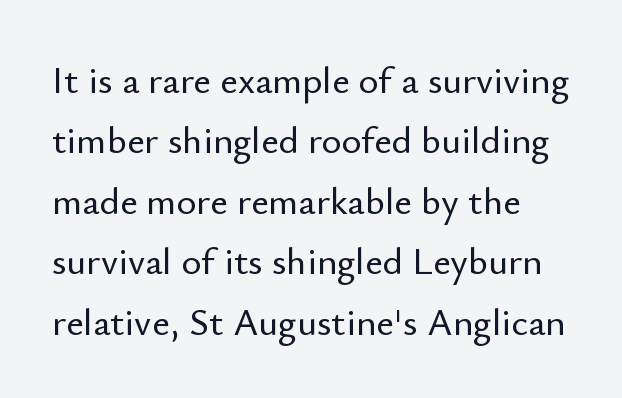
Q: Is the text italic (slanted)? A: No, it is upright.
Q: Is the typeface a serif or a sans-serif typeface? A: Sans-serif.
Q: Is the text underlined? A: No.
Q: Is the spacing between letters normal or unusually wide? A: Normal.
Q: Is the spacing between lines tight, normal or loose? A: Normal.
Q: Width (condensed, normal, or wide)? A: Normal.
Q: Stroke contrast? A: Low.
Q: x-height? A: Small.
Q: Monospaced? A: No.
